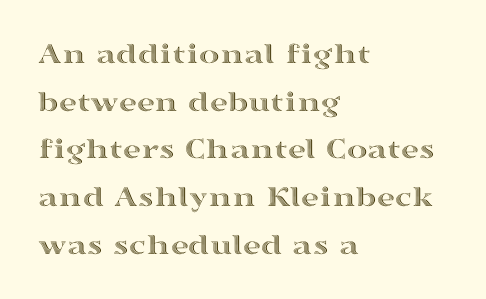
The image shows 31 px wide type, upright; set left-aligned, normal line spacing (1.54x), normal letter spacing, not underlined; a medium x-height.
